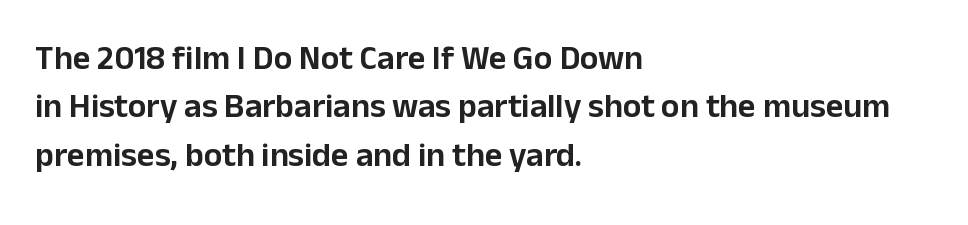
Q: Is the text italic (slanted)? A: No, it is upright.
Q: Is the typeface a serif or a sans-serif typeface? A: Sans-serif.
Q: Is the text underlined? A: No.
Q: How is the paragraph aligned? A: Left-aligned.
Q: Is the spacing between letters normal or unusually wide? A: Normal.
Q: Is the spacing between lines tight, normal or loose? A: Normal.
Q: Width (condensed, normal, or wide)? A: Normal.
Q: Stroke contrast? A: Low.
Q: x-height? A: Medium.
Q: Monospaced? A: No.
